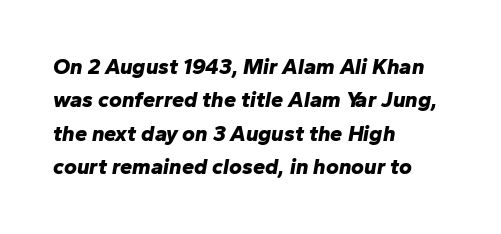
No word sits above an underline. How are the letters spaced? Ordinarily, with no added tracking. Does the lettering tilt? It does — this is italic. Every row of glyphs begins at an identical x-position on the left.
